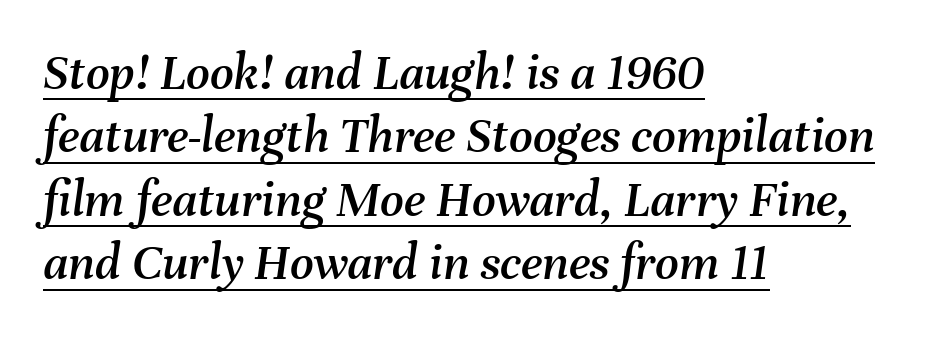
{"italic": "yes", "lean": "right", "slant_degrees": 8, "width": "normal", "stroke_contrast": "medium", "x_height": "medium", "monospaced": "no", "underline": "yes", "align": "left", "line_spacing_ratio": 1.22, "letter_spacing": "normal", "letter_spacing_em": 0.0, "glyph_px": 52}
